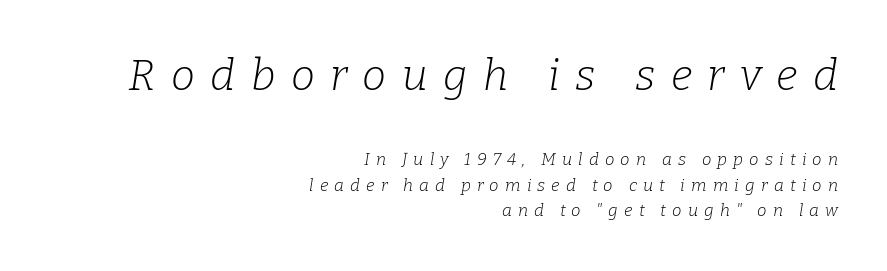
The image shows 43 px light serif type, italic (leaning right); set right-aligned, normal line spacing (1.52x), unusually wide letter spacing (+0.36 em), not underlined; the first (top) block is 2.53x larger; low stroke contrast and a medium x-height.
